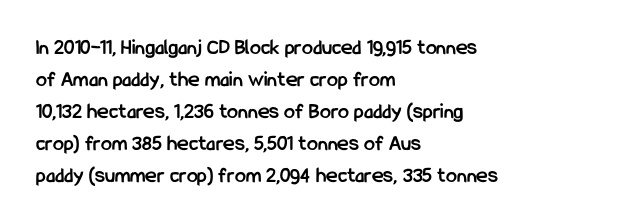
Q: Is the text bold? A: Yes.
Q: Is the text italic (slanted)? A: No, it is upright.
Q: Is the text underlined? A: No.
Q: How is the paragraph aligned? A: Left-aligned.
Q: Is the spacing between letters normal or unusually wide? A: Normal.
Q: Is the spacing between lines tight, normal or loose? A: Normal.
